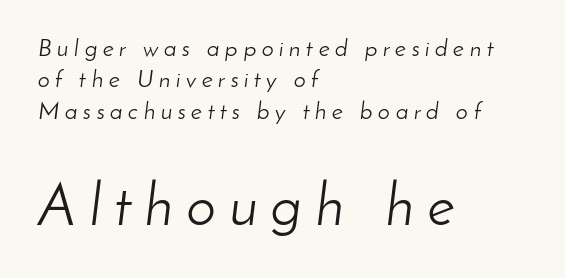
Heaviness? Minimal to ordinary, like unemphasized prose. Every character sits at an angle, as italics do. Alignment: flush left. Characters follow at a spacing far wider than the type designer built in.
